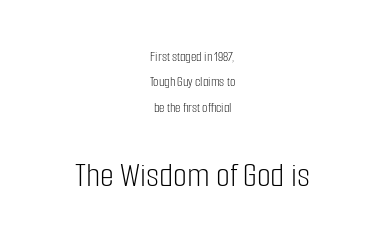
The image shows 36 px light, condensed sans-serif type, upright; set centered, line spacing 1.82x, normal letter spacing, not underlined; the second (bottom) block is 2.57x larger; low stroke contrast and a medium x-height.
